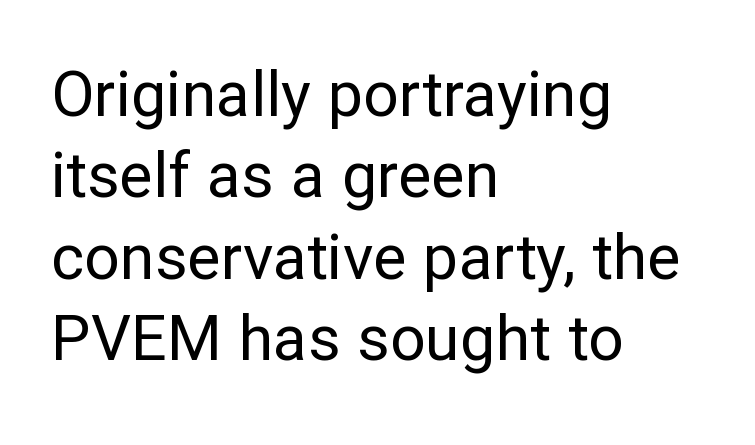
Q: Is the text bold? A: No.
Q: Is the text italic (slanted)? A: No, it is upright.
Q: Is the typeface a serif or a sans-serif typeface? A: Sans-serif.
Q: Is the text underlined? A: No.
Q: How is the paragraph aligned? A: Left-aligned.
Q: Is the spacing between letters normal or unusually wide? A: Normal.
Q: Is the spacing between lines tight, normal or loose? A: Normal.
Q: Width (condensed, normal, or wide)? A: Normal.
Q: Stroke contrast? A: Low.
Q: x-height? A: Medium.
Q: Monospaced? A: No.
